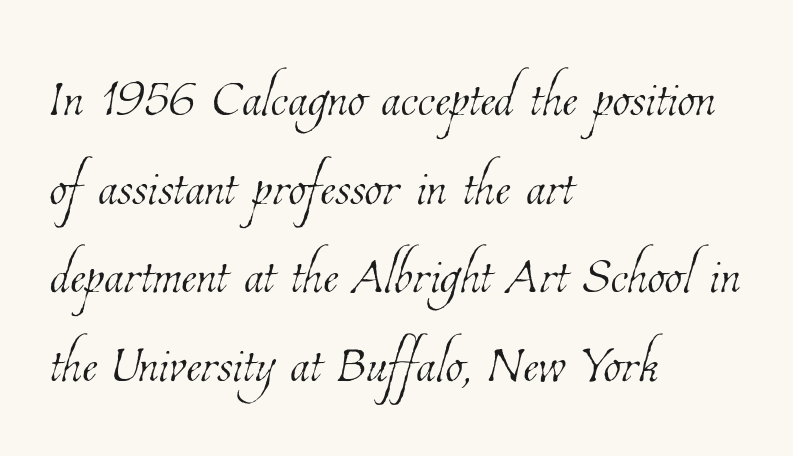
Here the designer chose a conventional face with non-uniform glyph widths. Typeset ragged right — the left edge is the straight one. Quick note: underline off. The weight tops out at a normal text grade. This sample uses plain, unmodified letter spacing.
